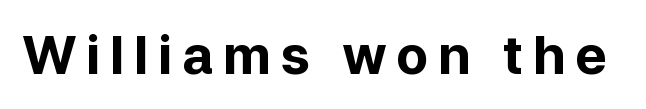
Character widths vary here, with narrow letters taking less room than wide ones. Ordinary non-slanted type is in use. Students, this is bold: see how much ink each stroke carries. Each letter's strokes conclude bluntly, with no projecting serifs.
